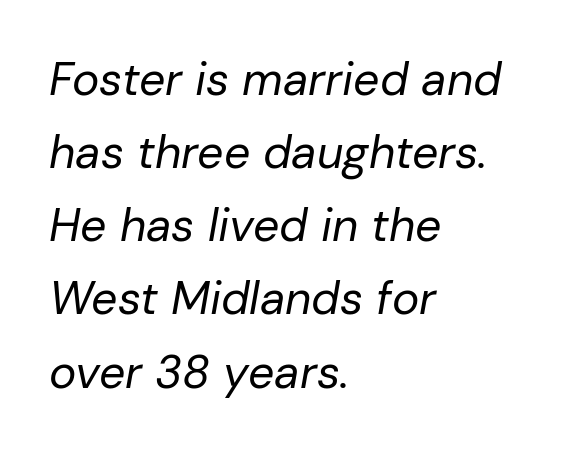
The strokes carry an ordinary text weight at most. The designer left line spacing at the default. There's an unmistakable incline to the writing here. Looks like regular typesetting: each glyph gets only the width it needs. The typesetter chose a ragged-right arrangement here. The words here are not underlined.
